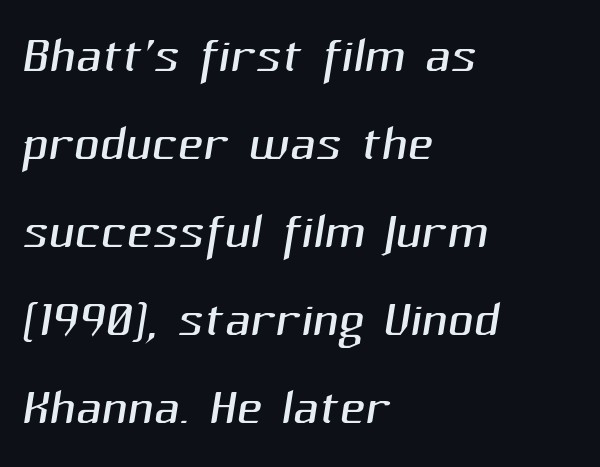
{"serif": "no", "bold": "no", "weight": "light", "width": "normal", "stroke_contrast": "medium", "x_height": "medium", "monospaced": "no", "underline": "no", "align": "left", "line_spacing_ratio": 1.24, "letter_spacing": "normal", "letter_spacing_em": 0.0, "glyph_px": 71}
